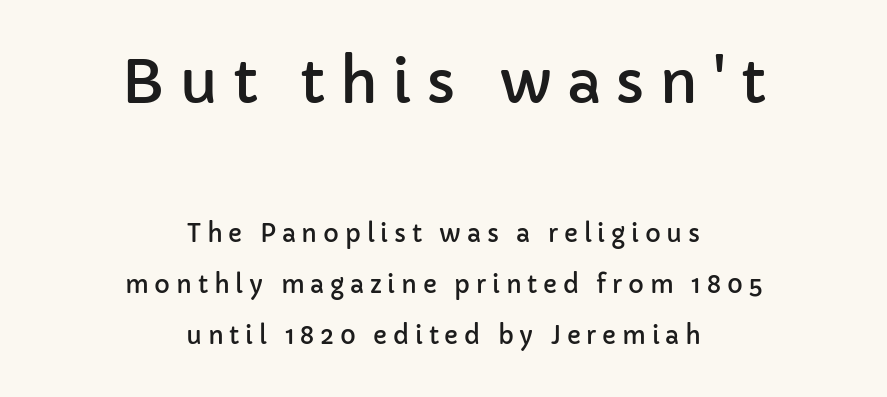
Q: Is the text italic (slanted)? A: No, it is upright.
Q: Is the typeface a serif or a sans-serif typeface? A: Sans-serif.
Q: Is the text underlined? A: No.
Q: How is the paragraph aligned? A: Centered.
Q: Is the spacing between letters normal or unusually wide? A: Unusually wide.
Q: Is the spacing between lines tight, normal or loose? A: Loose.
Q: Which block of text is set in a larger size, the first (top) or the second (bottom)? A: The first (top) one.
Q: Width (condensed, normal, or wide)? A: Normal.
Q: Stroke contrast? A: Low.
Q: x-height? A: Medium.
Q: Monospaced? A: No.
